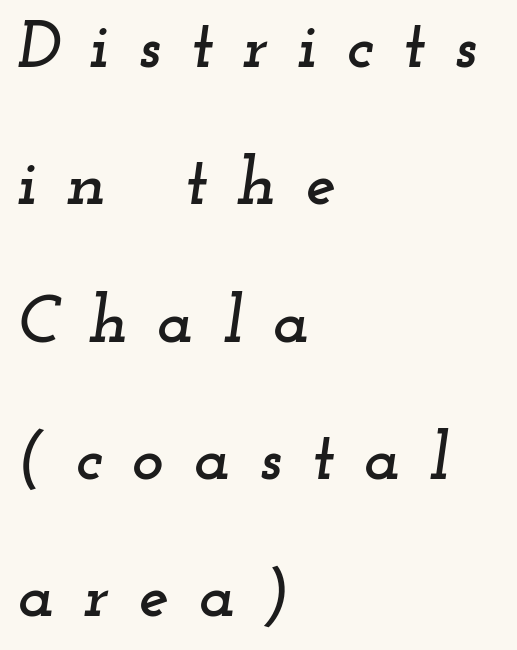
{"serif": "yes", "italic": "yes", "lean": "right", "slant_degrees": 12, "width": "wide", "stroke_contrast": "low", "x_height": "small", "monospaced": "no", "underline": "no", "align": "left", "line_spacing": "loose", "line_spacing_ratio": 2.02, "letter_spacing": "wide", "letter_spacing_em": 0.43, "glyph_px": 68}
